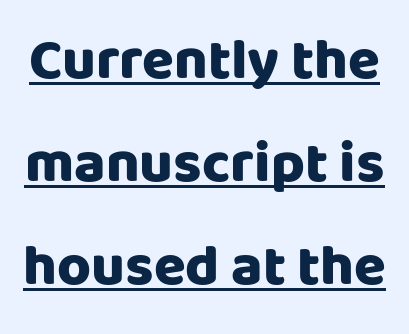
Note the varied advance widths — an 'i' is clearly narrower than an 'm'. Heavy, bold letterforms. Grotesque or geometric, the face here clearly has no serifs. Designer's note — italics off, roman on. A rule runs beneath these lines of type.
